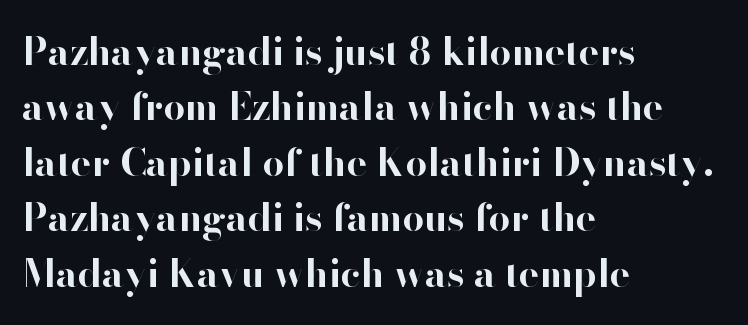
Notice how thick the strokes are: this is what a full bold looks like. The type family on display is of the sans-serif kind. The lines in this sample share a left origin and differ only in where they stop. Rendered with straight, roman letterforms. Each letter keeps its own natural width here, so spacing adapts to shape.
